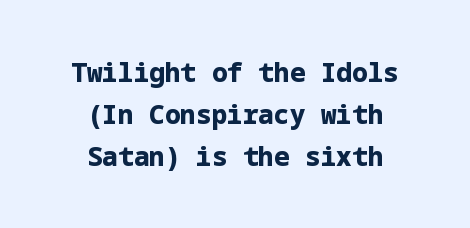
Caption: standard tracking, unaltered. Each row of text sits above clean, open space. Teacher's note: observe the equal gaps on both sides — that is centered alignment. Every stem runs plumb, perpendicular to the baseline. This sample keeps an unexceptional amount of space between lines.
